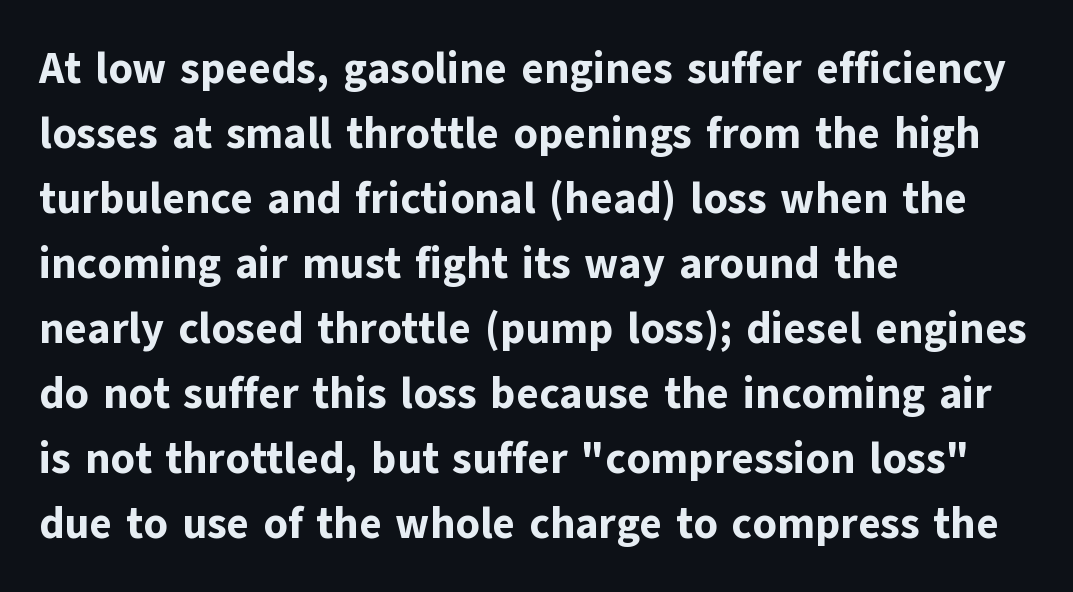
{"serif": "no", "italic": "no", "bold": "yes", "weight": "bold", "width": "normal", "stroke_contrast": "low", "x_height": "medium", "monospaced": "no", "underline": "no", "align": "left", "line_spacing": "normal", "line_spacing_ratio": 1.51, "letter_spacing": "normal", "letter_spacing_em": 0.0, "glyph_px": 43}
